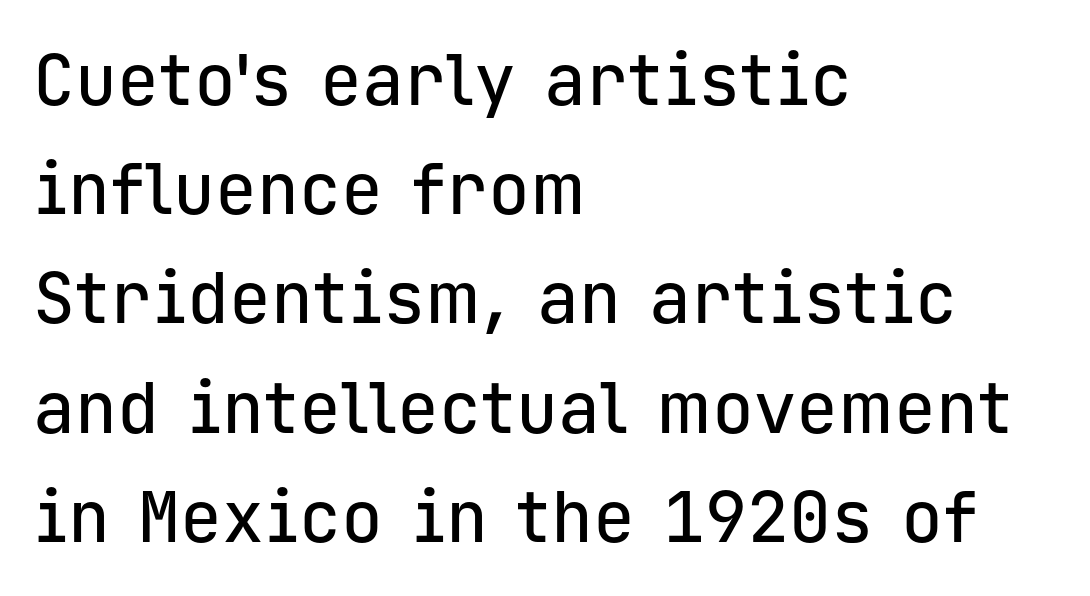
Unlike a traditional serif, this face leaves its strokes unadorned. The line texture is even and compact thanks to regular tracking. Every character here occupies the same horizontal width, giving the sample a typewriter-like rhythm. These lines are set flush left with a ragged right edge. The lettering holds an erect, upright posture throughout. Leading: standard.
